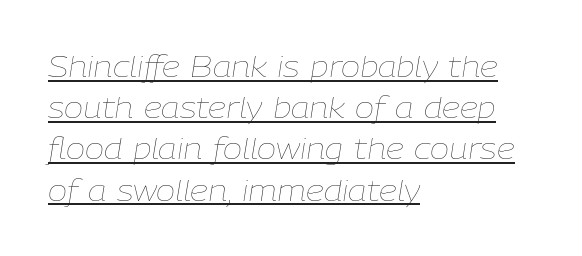
Italic: yes, the glyphs are oblique. These lines are set flush left with a ragged right edge. The face used here is rendered with its standard letterfit. The space between consecutive lines is moderate.
